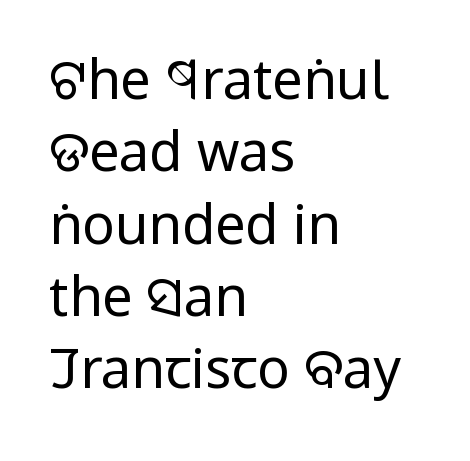
{"serif": "no", "italic": "no", "bold": "no", "weight": "regular", "width": "condensed", "stroke_contrast": "low", "x_height": "large", "monospaced": "no", "underline": "no", "align": "left", "line_spacing": "normal", "line_spacing_ratio": 1.34, "letter_spacing": "normal", "letter_spacing_em": 0.0, "glyph_px": 54}
